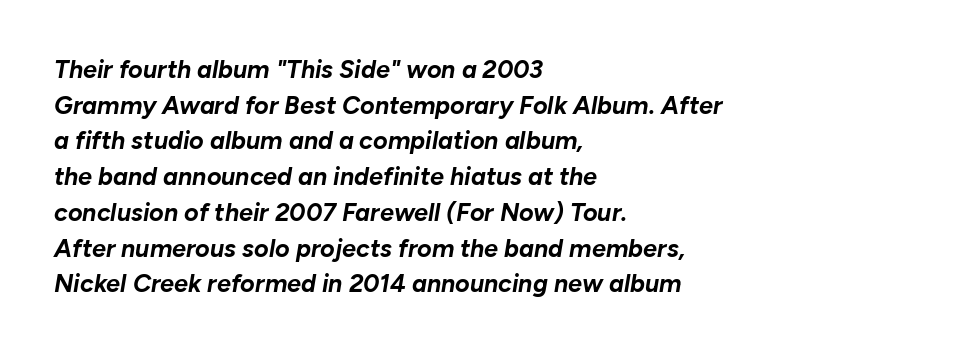
Layout note: lines flush left. Successive baselines arrive at the customary interval. The typesetting leans heavy: a genuine bold. Just letters on the line, the space beneath them empty.
